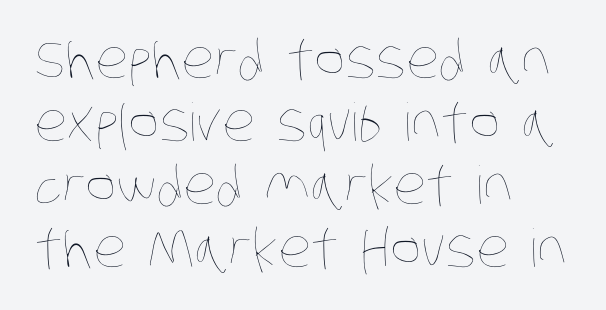
{"bold": "no", "weight": "thin", "width": "condensed", "stroke_contrast": "low", "x_height": "large", "monospaced": "no", "underline": "no", "align": "left", "line_spacing_ratio": 1.21, "letter_spacing": "normal", "letter_spacing_em": 0.0, "glyph_px": 52}
